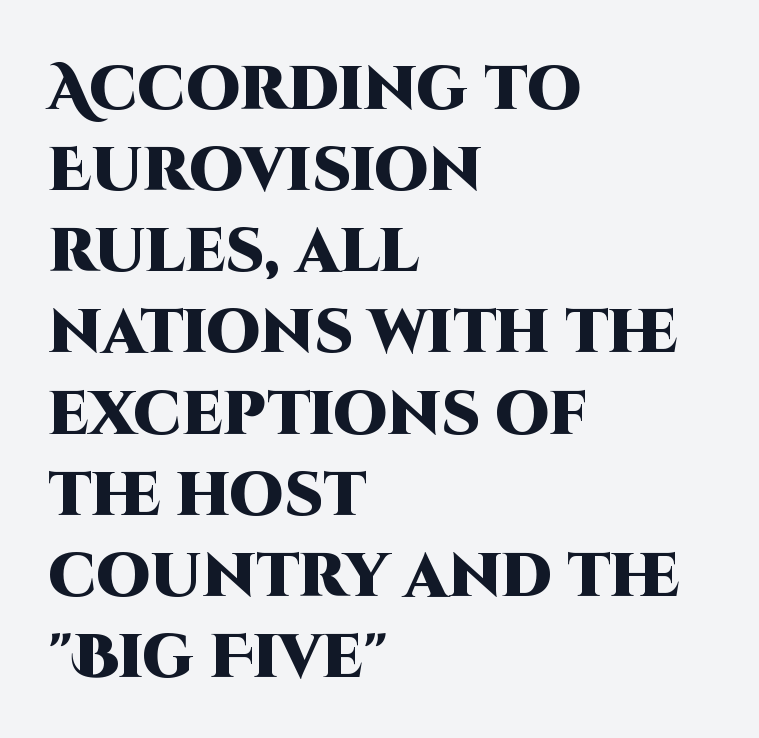
Honestly, there is no underline to notice here at all. Style check: upright. These lines are composed in type without serifs. Bold? Absolutely — the strokes are thick and heavy.
